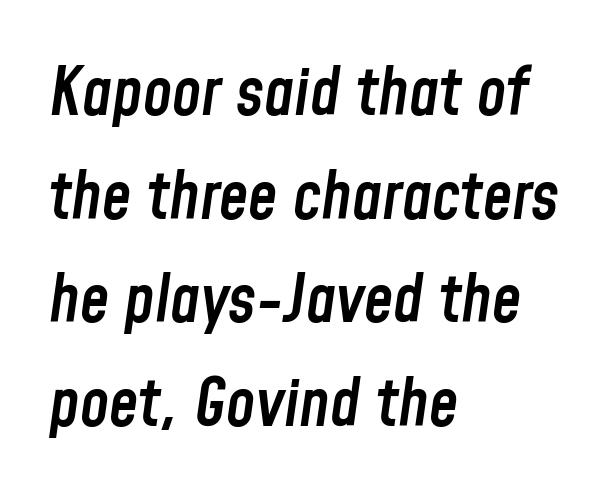
{"italic": "yes", "lean": "right", "slant_degrees": 8, "bold": "semi", "weight": "semibold", "width": "condensed", "stroke_contrast": "low", "x_height": "medium", "monospaced": "no", "underline": "no", "align": "left", "line_spacing": "normal", "line_spacing_ratio": 1.57, "letter_spacing": "normal", "letter_spacing_em": 0.0, "glyph_px": 66}
